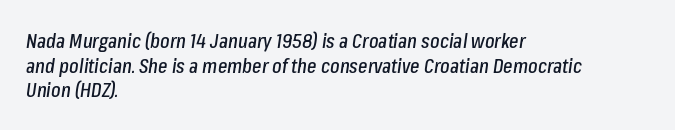
{"italic": "yes", "lean": "right", "slant_degrees": 8, "underline": "no", "align": "left", "line_spacing_ratio": 1.23, "letter_spacing": "normal", "letter_spacing_em": 0.0, "glyph_px": 20}
